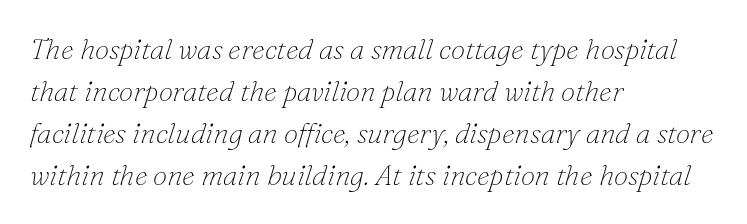
The gaps between neighbouring characters are ordinary and unremarkable. Teacher's note: observe the even left margin — that is flush-left alignment. The face used here is proportionally spaced, like ordinary book or web type. The font's italic variant was chosen for this text. A light-to-regular cut is what we see here. Descenders are the only things crossing below the line.
